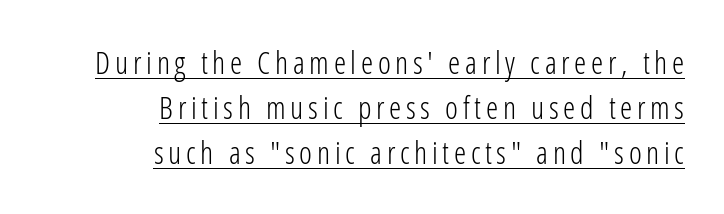
This sample has the flowing, uneven cadence of proportional lettering. The typography opts for an upright posture over an oblique one. Short and long lines alike share a common ending point at right. The text was rendered using a sans face with plain stroke endings. One glance says typical: line gaps are just what's usual.
